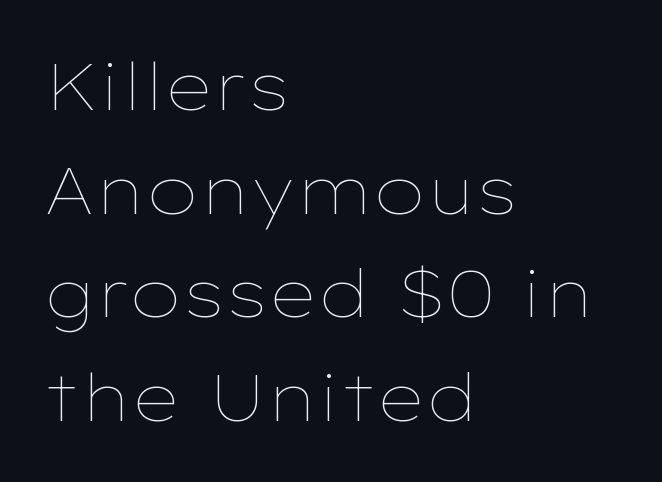
{"italic": "no", "bold": "no", "weight": "thin", "width": "wide", "stroke_contrast": "low", "x_height": "medium", "monospaced": "no", "underline": "no", "align": "left", "line_spacing": "normal", "line_spacing_ratio": 1.57, "letter_spacing": "normal", "letter_spacing_em": 0.0, "glyph_px": 66}
